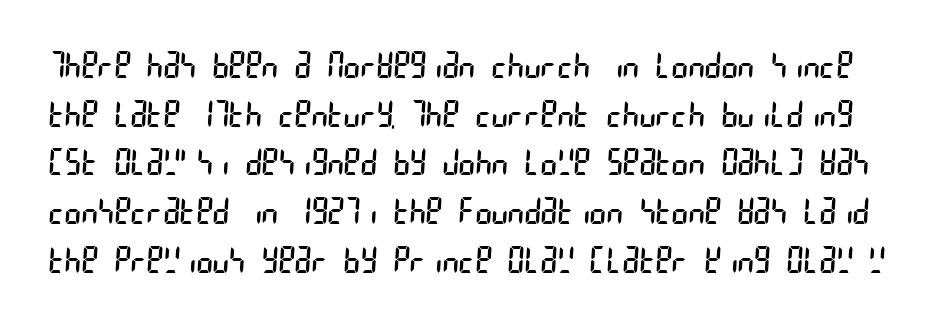
Q: Is the text bold? A: No.
Q: Is the typeface a serif or a sans-serif typeface? A: Sans-serif.
Q: Is the text underlined? A: No.
Q: Is the spacing between letters normal or unusually wide? A: Normal.
Q: Is the spacing between lines tight, normal or loose? A: Normal.
Q: Width (condensed, normal, or wide)? A: Condensed.
Q: Stroke contrast? A: Low.
Q: x-height? A: Large.
